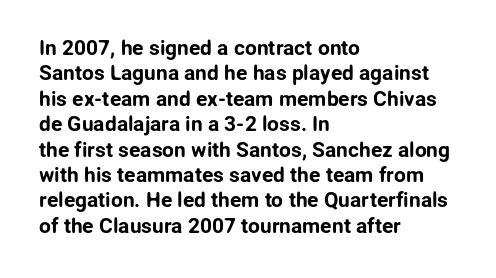
Q: Is the text italic (slanted)? A: No, it is upright.
Q: Is the text underlined? A: No.
Q: How is the paragraph aligned? A: Left-aligned.
Q: Is the spacing between letters normal or unusually wide? A: Normal.
